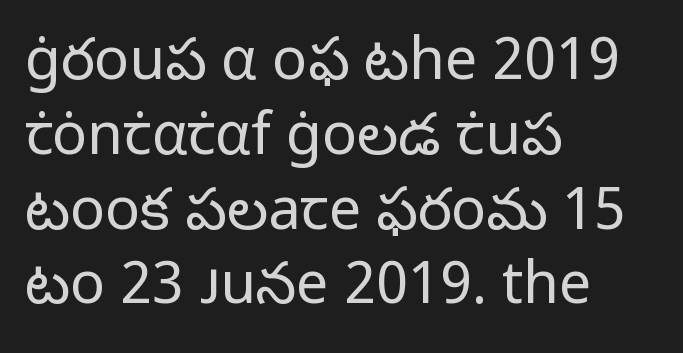
Q: Is the text bold? A: No.
Q: Is the text italic (slanted)? A: No, it is upright.
Q: Is the typeface a serif or a sans-serif typeface? A: Sans-serif.
Q: Is the text underlined? A: No.
Q: How is the paragraph aligned? A: Left-aligned.
Q: Is the spacing between letters normal or unusually wide? A: Normal.
Q: Is the spacing between lines tight, normal or loose? A: Normal.
Q: Width (condensed, normal, or wide)? A: Normal.
Q: Stroke contrast? A: Low.
Q: x-height? A: Medium.
Q: Monospaced? A: No.
